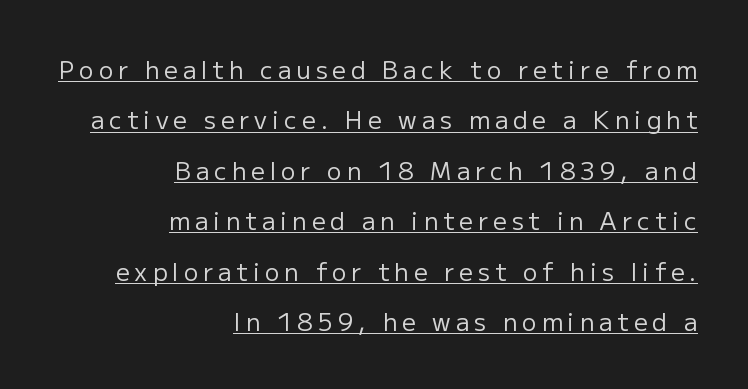
The image shows 24 px text type, upright; set right-aligned, loose line spacing (2.1x), unusually wide letter spacing (+0.21 em), underlined.
